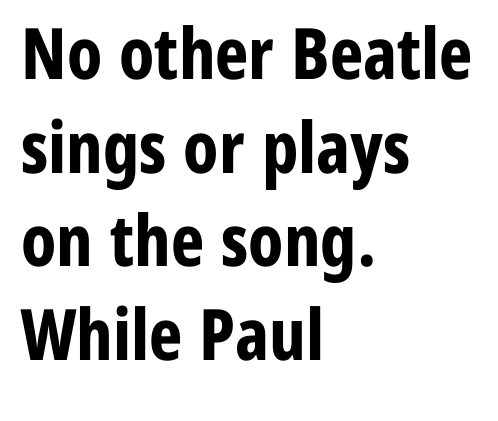
The image shows 71 px bold, condensed sans-serif type, upright; set left-aligned, normal line spacing (1.32x), normal letter spacing, not underlined; low stroke contrast and a medium x-height.
